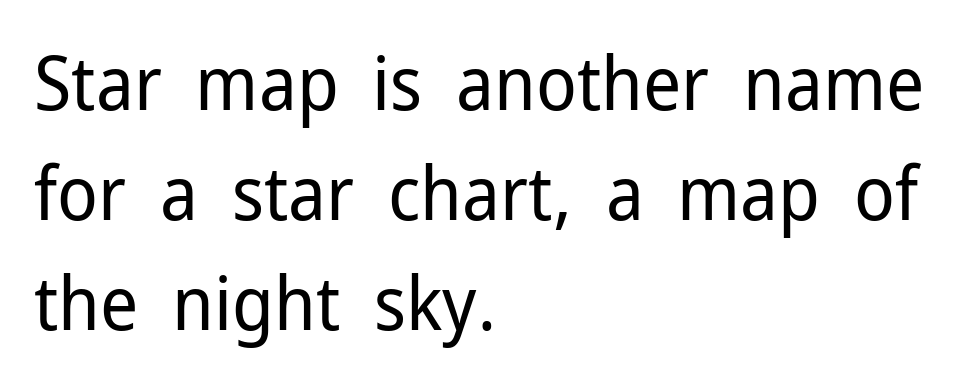
The image shows 75 px regular-weight sans-serif type, upright; set left-aligned, normal line spacing (1.47x), normal letter spacing, not underlined; low stroke contrast and a medium x-height.
